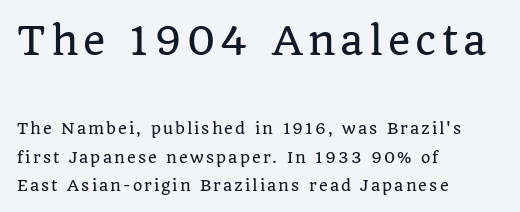
Q: Is the text italic (slanted)? A: No, it is upright.
Q: Is the typeface a serif or a sans-serif typeface? A: Serif.
Q: Is the text underlined? A: No.
Q: How is the paragraph aligned? A: Left-aligned.
Q: Which block of text is set in a larger size, the first (top) or the second (bottom)? A: The first (top) one.
Q: Width (condensed, normal, or wide)? A: Normal.
Q: Stroke contrast? A: Low.
Q: x-height? A: Large.
Q: Monospaced? A: No.
